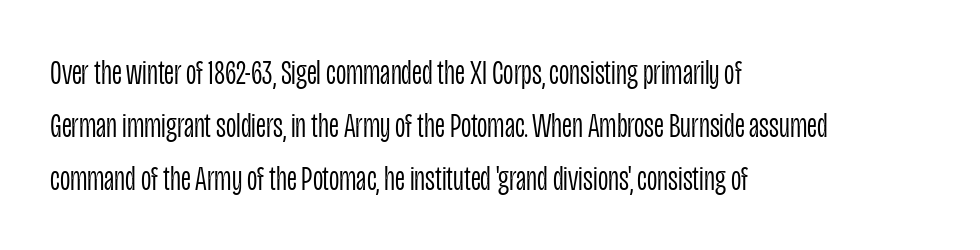
{"serif": "no", "italic": "no", "bold": "no", "weight": "light", "width": "condensed", "stroke_contrast": "low", "x_height": "large", "monospaced": "no", "underline": "no", "align": "left", "line_spacing": "normal", "line_spacing_ratio": 1.47, "letter_spacing": "normal", "letter_spacing_em": 0.0, "glyph_px": 36}
